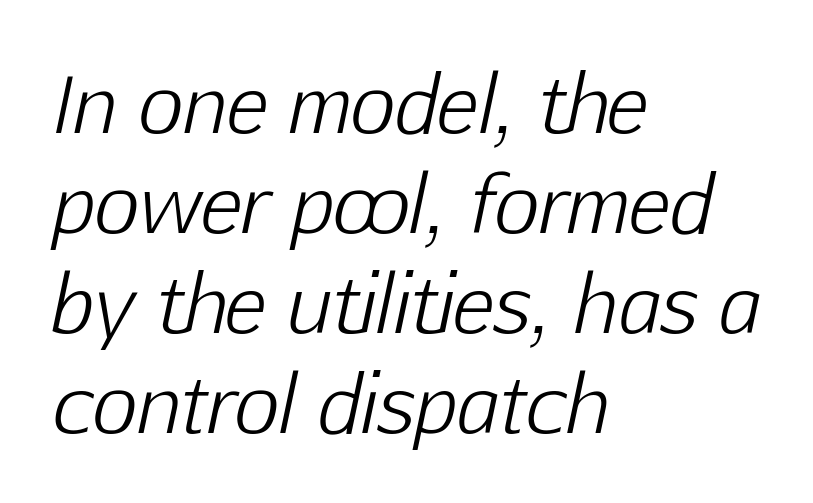
{"italic": "yes", "lean": "right", "slant_degrees": 12, "bold": "no", "weight": "light", "width": "normal", "stroke_contrast": "low", "x_height": "medium", "monospaced": "no", "underline": "no", "align": "left", "line_spacing": "normal", "line_spacing_ratio": 1.28, "letter_spacing": "normal", "letter_spacing_em": 0.0, "glyph_px": 78}
